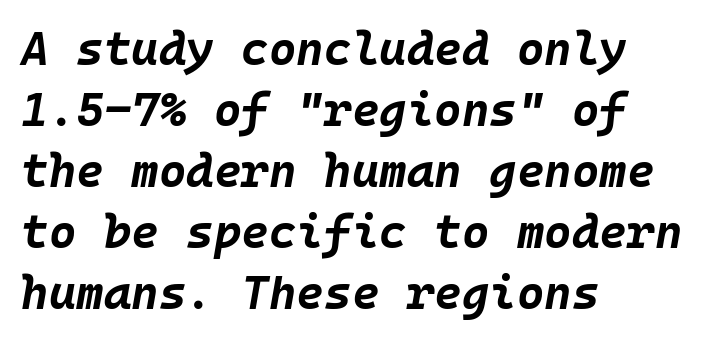
The typesetting leans heavy: a genuine bold. The lines in this sample share a left origin and differ only in where they stop. Default kerning and tracking; the words read as compact shapes. The space between consecutive lines is moderate.
